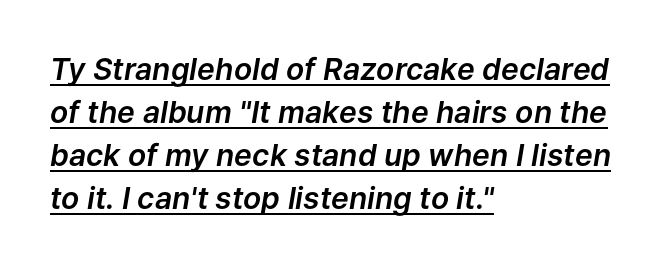
{"italic": "yes", "lean": "right", "slant_degrees": 9, "width": "normal", "stroke_contrast": "low", "x_height": "medium", "monospaced": "no", "underline": "yes", "align": "left", "line_spacing": "normal", "line_spacing_ratio": 1.43, "letter_spacing": "normal", "letter_spacing_em": 0.0, "glyph_px": 30}
